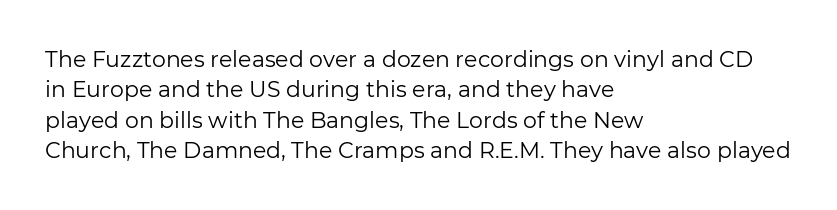
{"italic": "no", "bold": "no", "underline": "no", "align": "left", "line_spacing": "normal", "line_spacing_ratio": 1.38, "letter_spacing": "normal", "letter_spacing_em": 0.0, "glyph_px": 22}
